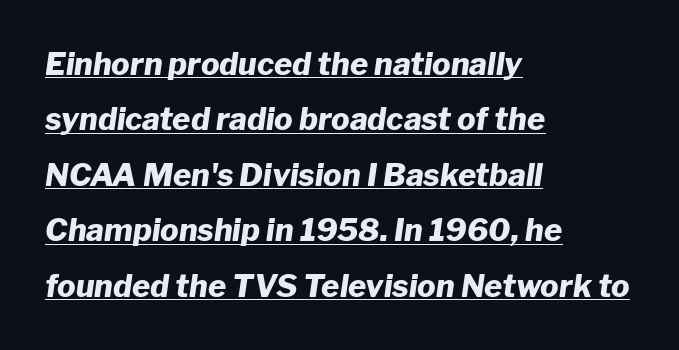
{"italic": "yes", "lean": "right", "slant_degrees": 8, "bold": "yes", "weight": "heavy", "width": "normal", "stroke_contrast": "low", "x_height": "medium", "monospaced": "no", "underline": "yes", "align": "left", "line_spacing_ratio": 1.79, "letter_spacing": "normal", "letter_spacing_em": 0.0, "glyph_px": 31}
